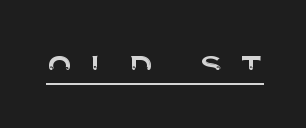
Q: Is the text italic (slanted)? A: No, it is upright.
Q: Is the typeface a serif or a sans-serif typeface? A: Sans-serif.
Q: Is the text underlined? A: Yes.
Q: Is the spacing between letters normal or unusually wide? A: Unusually wide.
Q: Width (condensed, normal, or wide)? A: Normal.
Q: Stroke contrast? A: Medium.
Q: x-height? A: Large.
Q: Monospaced? A: No.
